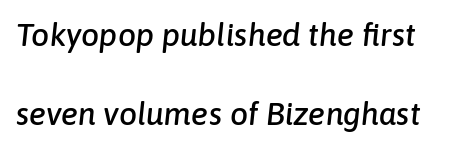
Q: Is the text italic (slanted)? A: Yes, it leans right by about 6 degrees.
Q: Is the text underlined? A: No.
Q: Is the spacing between letters normal or unusually wide? A: Normal.
Q: Is the spacing between lines tight, normal or loose? A: Loose.
Q: Width (condensed, normal, or wide)? A: Normal.
Q: Stroke contrast? A: Low.
Q: x-height? A: Medium.
Q: Monospaced? A: No.
